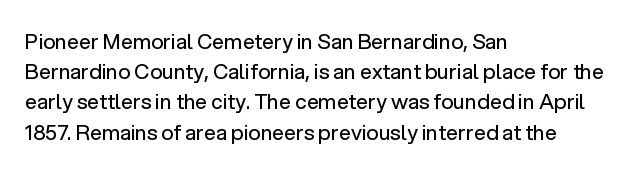
Q: Is the text bold? A: No.
Q: Is the text italic (slanted)? A: No, it is upright.
Q: Is the text underlined? A: No.
Q: How is the paragraph aligned? A: Left-aligned.
Q: Is the spacing between letters normal or unusually wide? A: Normal.
Q: Is the spacing between lines tight, normal or loose? A: Normal.
